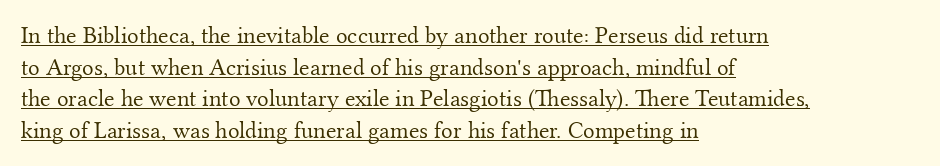
Spacing between characters is what you'd get straight out of the box. Reading down the column, the eye jumps a familiar distance to each next line. Students, observe the line beneath the letters — that is underlining. The weight would be labelled regular, book, light, or lighter still. The passage is arranged the way most books set body copy — flush left.
